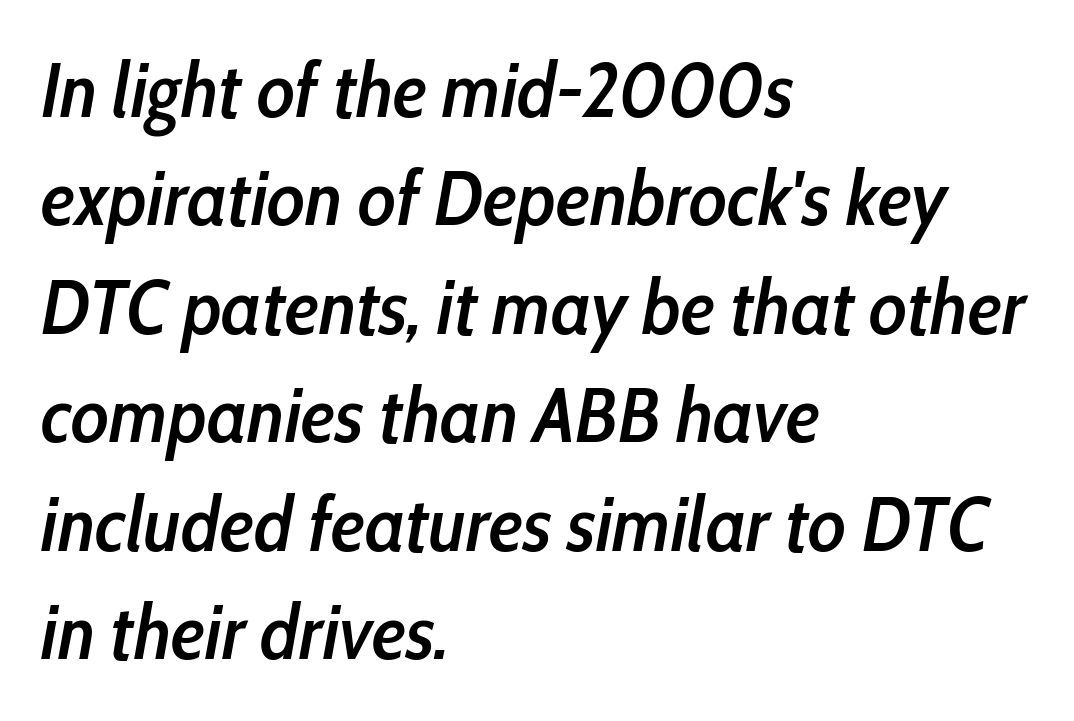
Leading matches the norm, producing a regular column. No word sits above an underline. Default kerning and tracking; the words read as compact shapes. Left-aligned paragraph, ragged on the right.
